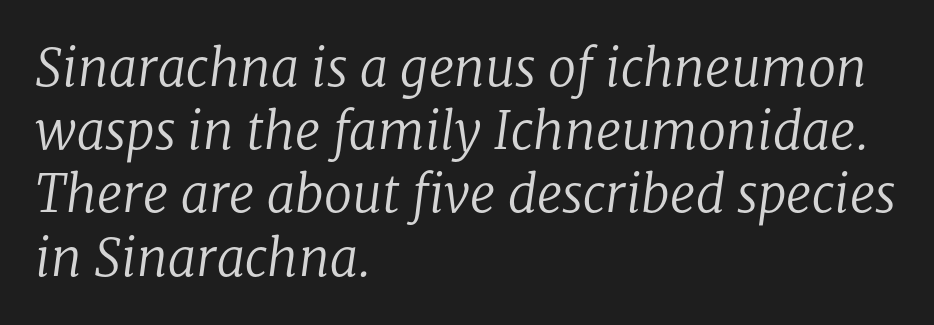
Q: Is the text bold? A: No.
Q: Is the text italic (slanted)? A: Yes, it leans right by about 8 degrees.
Q: Is the typeface a serif or a sans-serif typeface? A: Serif.
Q: Is the text underlined? A: No.
Q: How is the paragraph aligned? A: Left-aligned.
Q: Is the spacing between letters normal or unusually wide? A: Normal.
Q: Width (condensed, normal, or wide)? A: Normal.
Q: Stroke contrast? A: Low.
Q: x-height? A: Medium.
Q: Monospaced? A: No.
